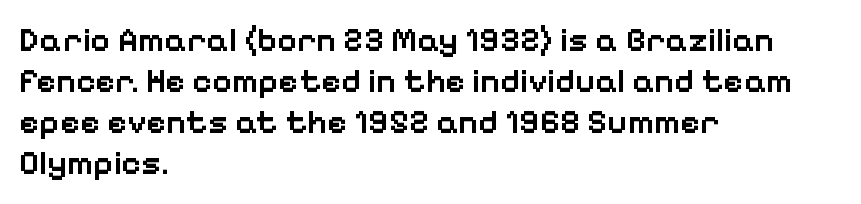
The image shows 34 px semibold sans-serif type, upright; set left-aligned, line spacing 1.21x, normal letter spacing, not underlined; low stroke contrast and a medium x-height.
